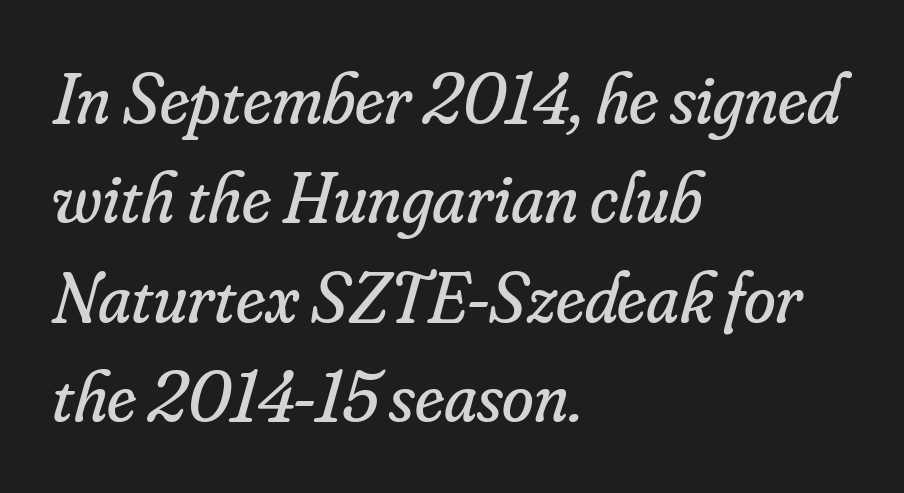
{"serif": "yes", "italic": "yes", "lean": "right", "slant_degrees": 16, "bold": "no", "weight": "regular", "width": "normal", "stroke_contrast": "low", "x_height": "small", "monospaced": "no", "underline": "no", "align": "left", "line_spacing": "normal", "line_spacing_ratio": 1.38, "letter_spacing": "normal", "letter_spacing_em": 0.0, "glyph_px": 72}
